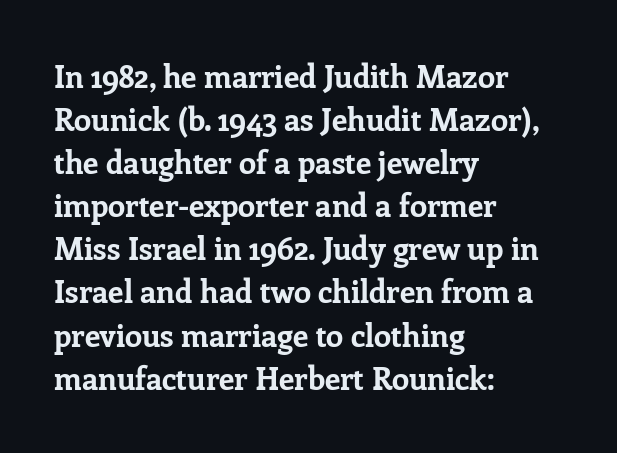
The image shows 31 px bold serif type, upright; set left-aligned, normal line spacing (1.39x), normal letter spacing, not underlined; low stroke contrast and a medium x-height.
